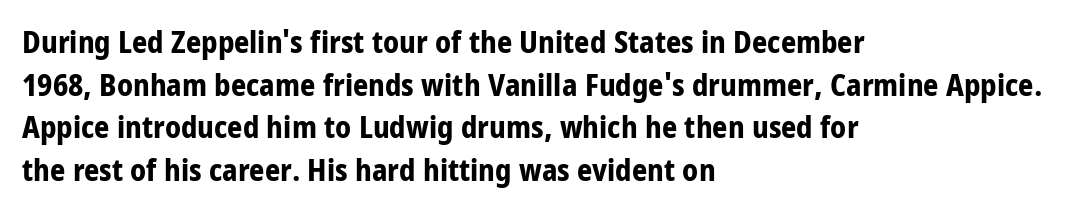
{"serif": "no", "italic": "no", "bold": "yes", "weight": "bold", "width": "condensed", "stroke_contrast": "low", "x_height": "large", "monospaced": "no", "underline": "no", "align": "left", "line_spacing": "normal", "line_spacing_ratio": 1.42, "letter_spacing": "normal", "letter_spacing_em": 0.0, "glyph_px": 30}
